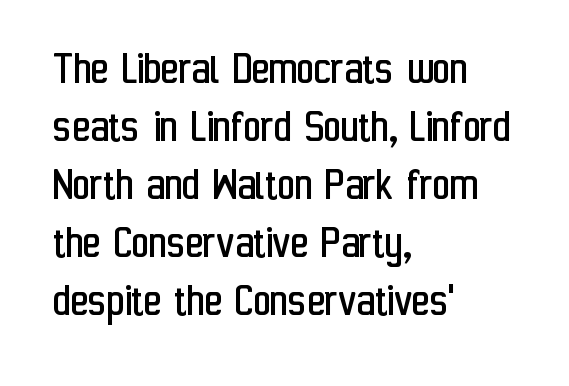
There is no visible air inserted between adjacent glyphs. It's the straight-up-and-down kind of type. All the whitespace from short lines collects on the right. Rule under the text: the space is simply empty. The rendering uses natural spacing where letterforms have individual widths.
